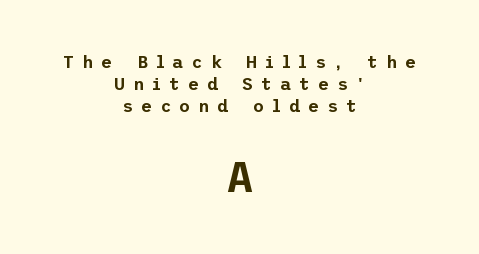
{"serif": "no", "italic": "no", "width": "normal", "stroke_contrast": "low", "x_height": "medium", "underline": "no", "align": "center", "line_spacing": "normal", "line_spacing_ratio": 1.28, "letter_spacing": "wide", "letter_spacing_em": 0.47, "larger_block": "second", "size_ratio": 2.53, "glyph_px": 43}
